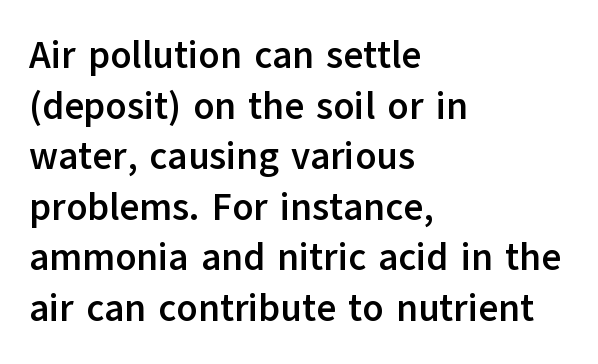
Q: Is the text bold? A: Yes.
Q: Is the text italic (slanted)? A: No, it is upright.
Q: Is the typeface a serif or a sans-serif typeface? A: Sans-serif.
Q: Is the text underlined? A: No.
Q: How is the paragraph aligned? A: Left-aligned.
Q: Is the spacing between letters normal or unusually wide? A: Normal.
Q: Is the spacing between lines tight, normal or loose? A: Normal.
Q: Width (condensed, normal, or wide)? A: Normal.
Q: Stroke contrast? A: Low.
Q: x-height? A: Medium.
Q: Monospaced? A: No.
